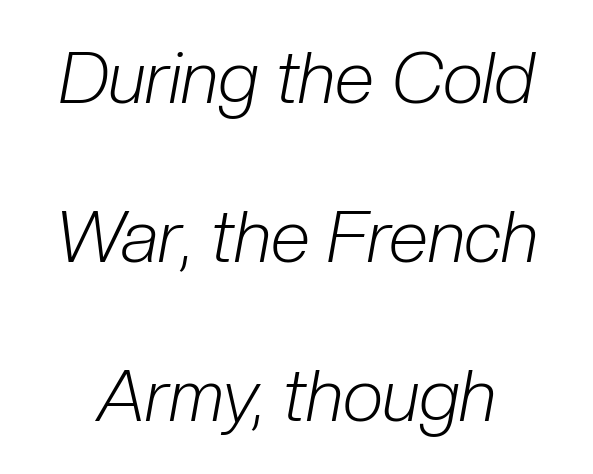
One glance says open: line gaps are wider than usual. Decoration check: the copy has no underline. Is the type slanted? Yes — the strokes lean at a clear angle. A typesetter would call this proportional, since set widths differ per character. There is no visible air inserted between adjacent glyphs.
